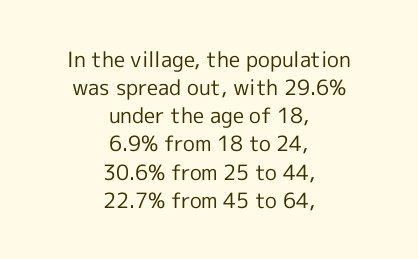
The image shows 21 px text type, upright; set centered, normal line spacing (1.34x), normal letter spacing, not underlined.
